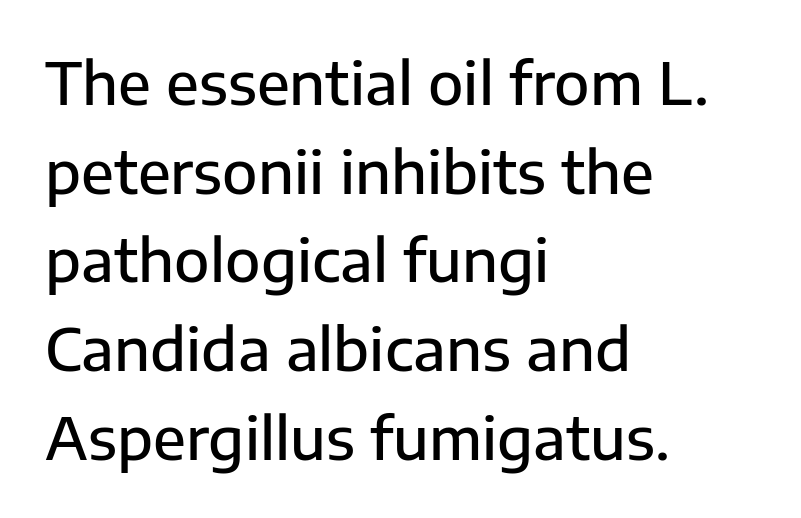
Q: Is the text bold? A: Semi-bold.
Q: Is the text italic (slanted)? A: No, it is upright.
Q: Is the typeface a serif or a sans-serif typeface? A: Sans-serif.
Q: Is the text underlined? A: No.
Q: How is the paragraph aligned? A: Left-aligned.
Q: Is the spacing between letters normal or unusually wide? A: Normal.
Q: Is the spacing between lines tight, normal or loose? A: Normal.
Q: Width (condensed, normal, or wide)? A: Normal.
Q: Stroke contrast? A: Low.
Q: x-height? A: Medium.
Q: Monospaced? A: No.
